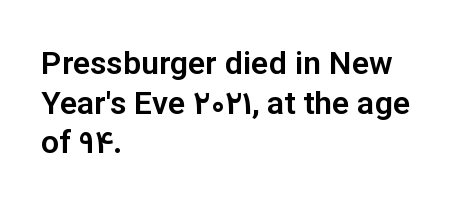
The image shows 32 px sans-serif type, upright; set left-aligned, line spacing 1.24x, normal letter spacing, not underlined; low stroke contrast and a medium x-height.
